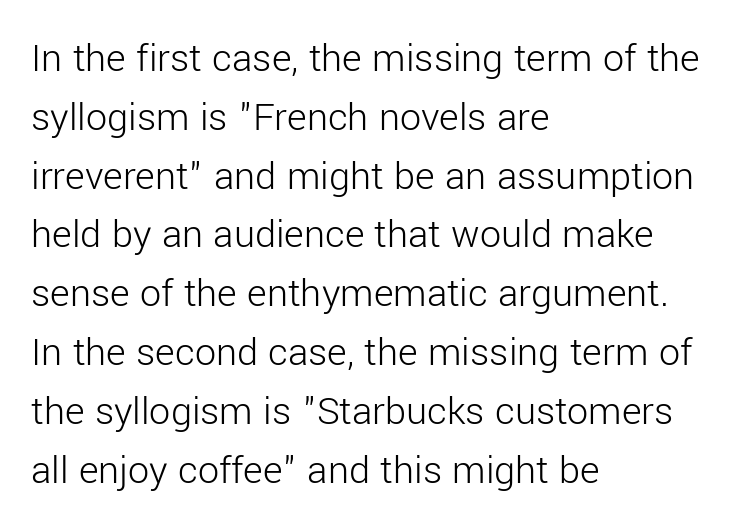
Q: Is the text bold? A: No.
Q: Is the text italic (slanted)? A: No, it is upright.
Q: Is the typeface a serif or a sans-serif typeface? A: Sans-serif.
Q: Is the text underlined? A: No.
Q: How is the paragraph aligned? A: Left-aligned.
Q: Is the spacing between letters normal or unusually wide? A: Normal.
Q: Is the spacing between lines tight, normal or loose? A: Normal.
Q: Width (condensed, normal, or wide)? A: Normal.
Q: Stroke contrast? A: Low.
Q: x-height? A: Medium.
Q: Monospaced? A: No.
